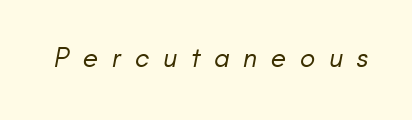
{"serif": "no", "bold": "no", "weight": "regular", "width": "normal", "stroke_contrast": "low", "x_height": "small", "monospaced": "no", "underline": "no", "letter_spacing": "wide", "letter_spacing_em": 0.49, "glyph_px": 28}
